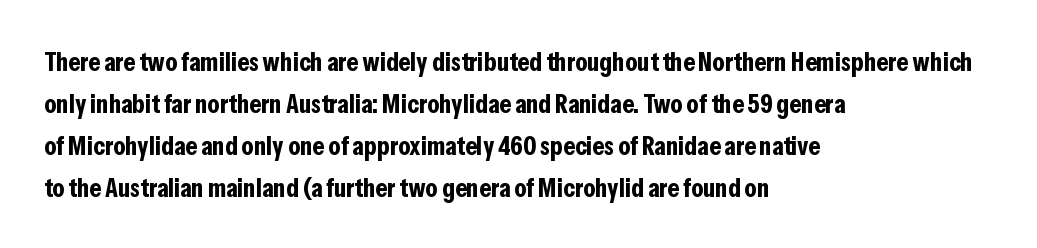
Q: Is the text bold? A: Yes.
Q: Is the text italic (slanted)? A: No, it is upright.
Q: Is the text underlined? A: No.
Q: How is the paragraph aligned? A: Left-aligned.
Q: Is the spacing between letters normal or unusually wide? A: Normal.
Q: Is the spacing between lines tight, normal or loose? A: Normal.
